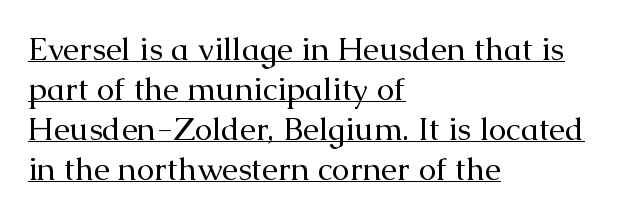
The image shows 32 px regular-weight serif type, upright; set left-aligned, normal line spacing (1.25x), normal letter spacing, underlined; medium stroke contrast and a medium x-height.
